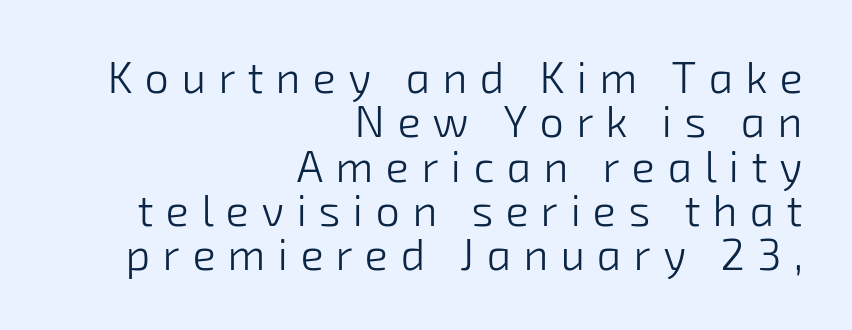
The glyphs are unaccompanied by any horizontal stroke below them. The horizontal fit of the characters is loose and conspicuously gappy. Stems here are at most as thick as an everyday book face. Is there much room between lines? No — they nearly touch.
